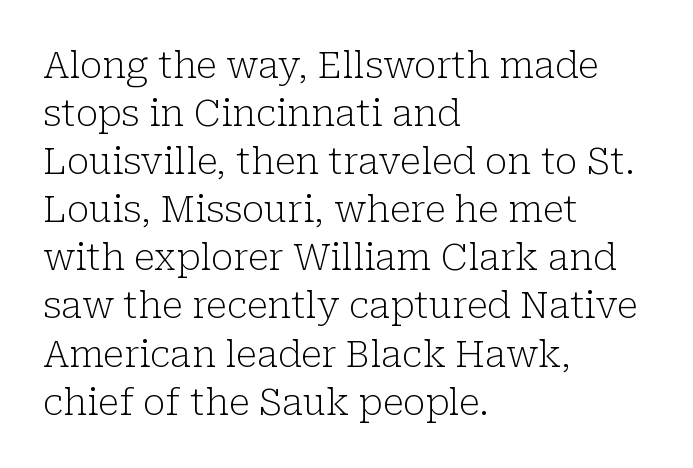
Q: Is the text bold? A: No.
Q: Is the text italic (slanted)? A: No, it is upright.
Q: Is the typeface a serif or a sans-serif typeface? A: Serif.
Q: Is the text underlined? A: No.
Q: How is the paragraph aligned? A: Left-aligned.
Q: Is the spacing between letters normal or unusually wide? A: Normal.
Q: Is the spacing between lines tight, normal or loose? A: Normal.
Q: Width (condensed, normal, or wide)? A: Normal.
Q: Stroke contrast? A: Low.
Q: x-height? A: Medium.
Q: Monospaced? A: No.
